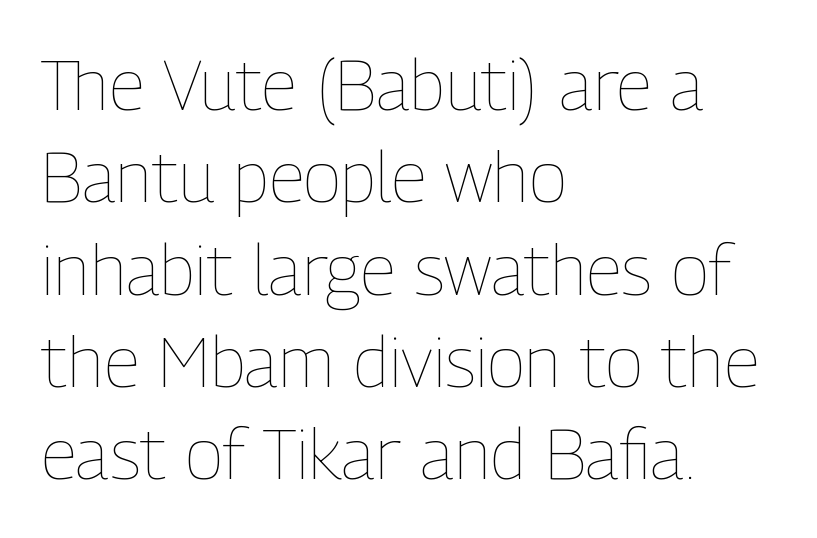
The image shows 71 px thin, condensed type, upright; set left-aligned, normal line spacing (1.3x), normal letter spacing, not underlined; low stroke contrast and a medium x-height.
